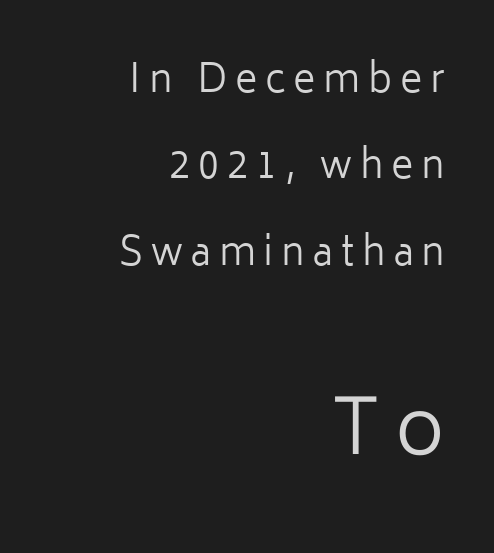
The image shows 76 px regular-weight sans-serif type, upright; set right-aligned, loose line spacing (2.27x), unusually wide letter spacing (+0.21 em), not underlined; the second (bottom) block is 2.0x larger; low stroke contrast and a medium x-height.
